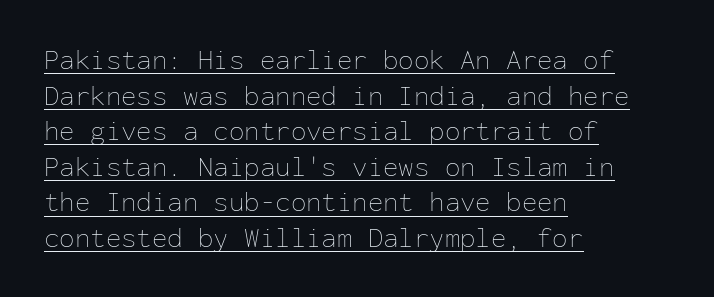
Q: Is the text bold? A: No.
Q: Is the text italic (slanted)? A: No, it is upright.
Q: Is the text underlined? A: Yes.
Q: How is the paragraph aligned? A: Left-aligned.
Q: Is the spacing between letters normal or unusually wide? A: Normal.
Q: Is the spacing between lines tight, normal or loose? A: Normal.
Q: Width (condensed, normal, or wide)? A: Normal.
Q: Stroke contrast? A: Low.
Q: x-height? A: Medium.
Q: Monospaced? A: Yes.
